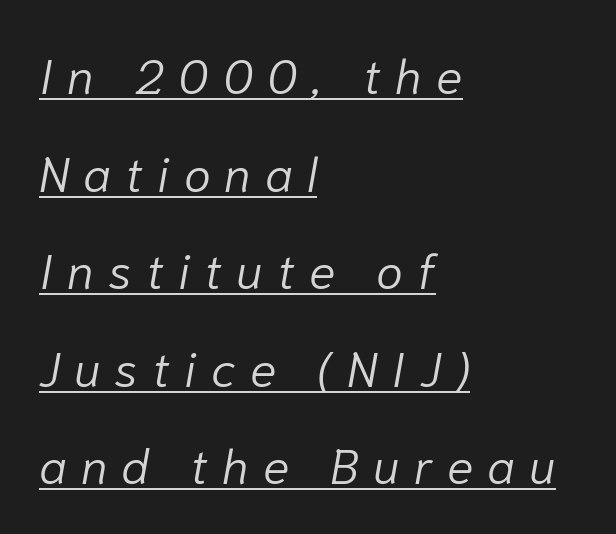
{"italic": "yes", "lean": "right", "slant_degrees": 10, "bold": "no", "weight": "light", "width": "normal", "stroke_contrast": "low", "x_height": "medium", "monospaced": "no", "underline": "yes", "align": "left", "line_spacing": "loose", "line_spacing_ratio": 1.99, "letter_spacing": "wide", "letter_spacing_em": 0.29, "glyph_px": 49}
